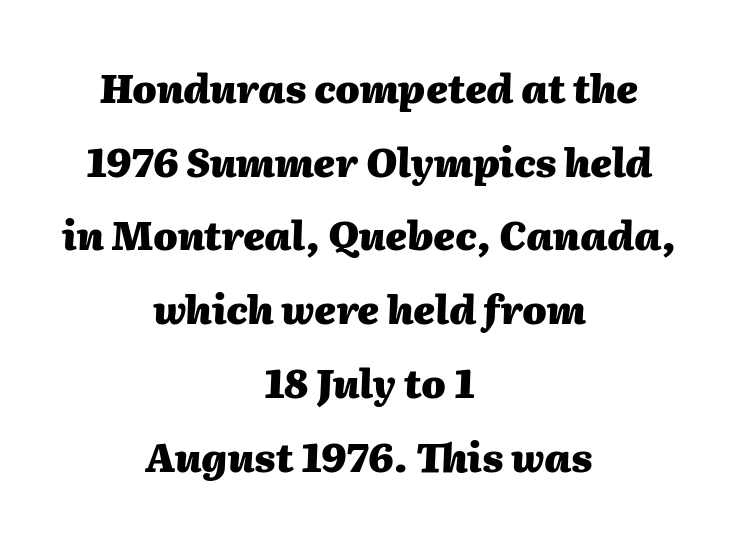
Q: Is the text bold? A: Yes.
Q: Is the text italic (slanted)? A: Yes, it leans right by about 2 degrees.
Q: Is the text underlined? A: No.
Q: How is the paragraph aligned? A: Centered.
Q: Is the spacing between letters normal or unusually wide? A: Normal.
Q: Width (condensed, normal, or wide)? A: Normal.
Q: Stroke contrast? A: Medium.
Q: x-height? A: Medium.
Q: Monospaced? A: No.
